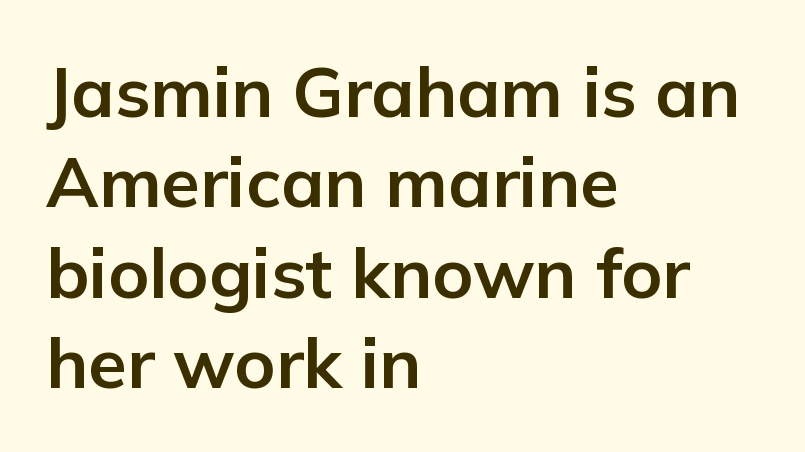
The image shows 70 px bold sans-serif type, upright; set left-aligned, normal line spacing (1.29x), normal letter spacing, not underlined; low stroke contrast and a medium x-height.
